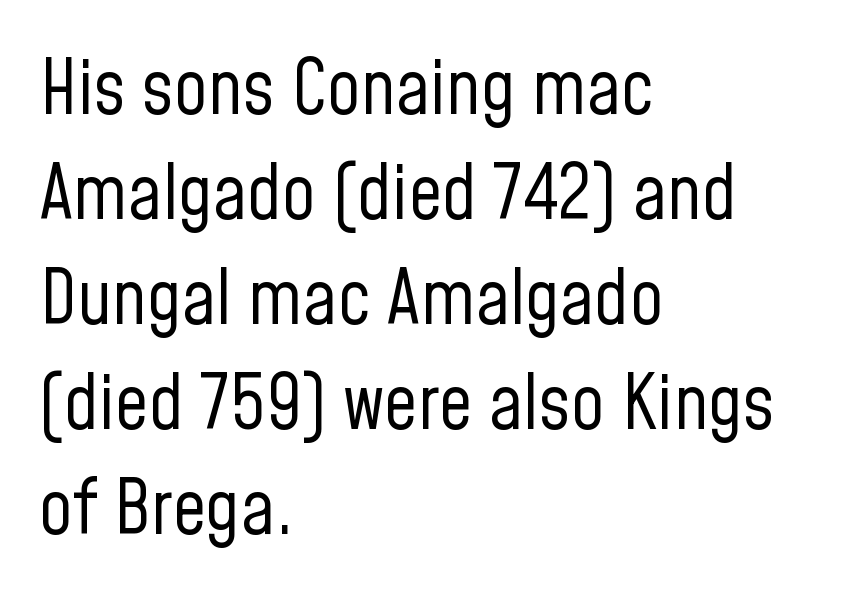
The image shows 75 px regular-weight, condensed sans-serif type, upright; set left-aligned, normal line spacing (1.4x), normal letter spacing, not underlined; low stroke contrast and a medium x-height.
